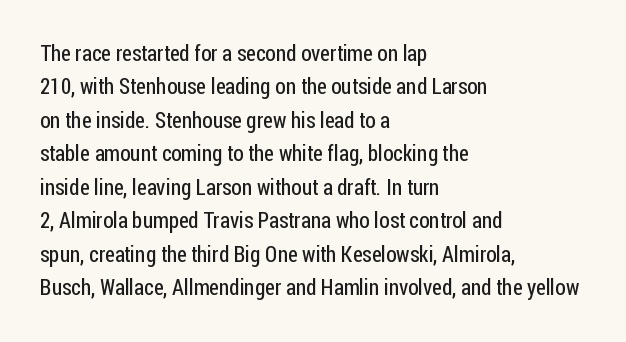
The image shows 22 px text type, upright; set left-aligned, normal line spacing (1.52x), normal letter spacing, not underlined.
